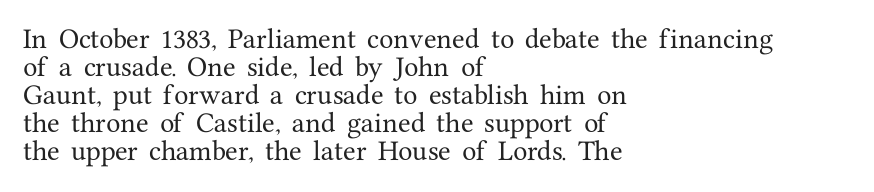
Look at the tracking — it's just the regular setting, nothing added. Caption: multi-line text, flush left, ragged right. Notice how the stems are strictly vertical — no italics here. A clean baseline with only descenders dipping below it.
